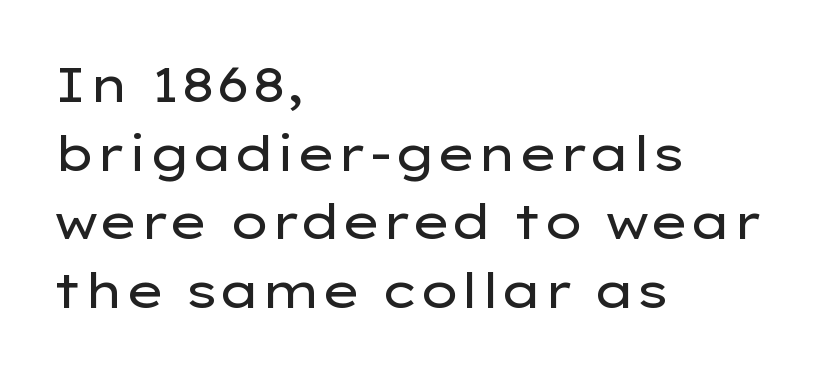
Q: Is the text bold? A: No.
Q: Is the text italic (slanted)? A: No, it is upright.
Q: Is the typeface a serif or a sans-serif typeface? A: Sans-serif.
Q: Is the text underlined? A: No.
Q: How is the paragraph aligned? A: Left-aligned.
Q: Is the spacing between letters normal or unusually wide? A: Normal.
Q: Is the spacing between lines tight, normal or loose? A: Normal.
Q: Width (condensed, normal, or wide)? A: Wide.
Q: Stroke contrast? A: Low.
Q: x-height? A: Medium.
Q: Monospaced? A: No.
